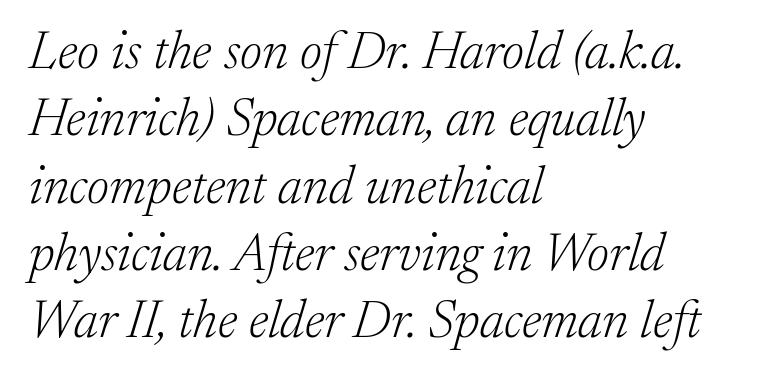
{"serif": "yes", "italic": "yes", "lean": "right", "slant_degrees": 17, "bold": "no", "weight": "light", "width": "normal", "stroke_contrast": "low", "x_height": "medium", "monospaced": "no", "underline": "no", "align": "left", "line_spacing": "normal", "line_spacing_ratio": 1.27, "letter_spacing": "normal", "letter_spacing_em": 0.0, "glyph_px": 53}
